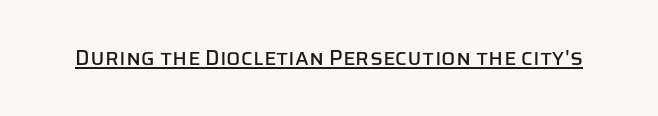
{"italic": "no", "underline": "yes", "letter_spacing": "normal", "letter_spacing_em": 0.0, "glyph_px": 21}
